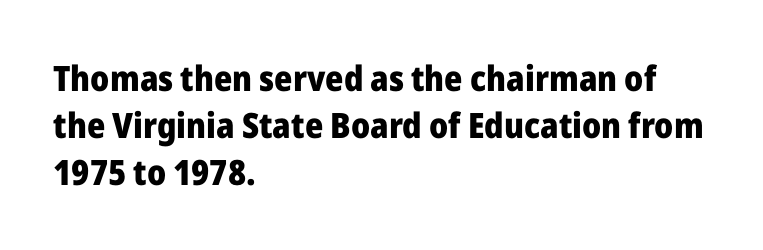
{"serif": "no", "italic": "no", "bold": "yes", "weight": "heavy", "width": "normal", "stroke_contrast": "low", "x_height": "medium", "monospaced": "no", "underline": "no", "align": "left", "line_spacing": "normal", "line_spacing_ratio": 1.35, "letter_spacing": "normal", "letter_spacing_em": 0.0, "glyph_px": 35}
